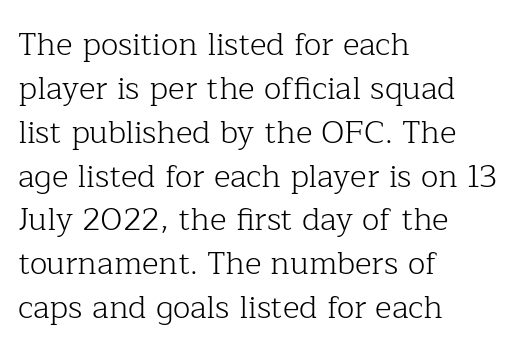
The typesetter chose a ragged-right arrangement here. These lines are rendered in a variable-pitch font. Each letter's strokes conclude with small projecting serifs. The letters sit at their default tracking, neither squeezed nor spread.
